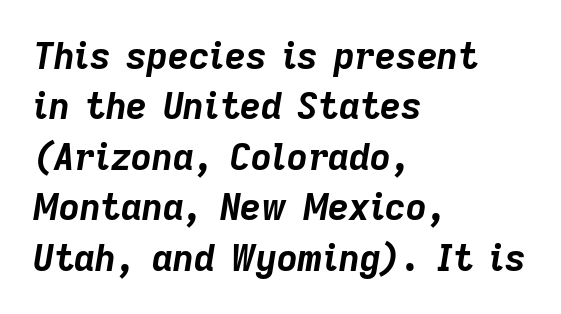
{"italic": "yes", "lean": "right", "slant_degrees": 9, "bold": "yes", "weight": "bold", "width": "normal", "stroke_contrast": "low", "x_height": "medium", "monospaced": "no", "underline": "no", "align": "left", "line_spacing": "normal", "line_spacing_ratio": 1.4, "letter_spacing": "normal", "letter_spacing_em": 0.0, "glyph_px": 36}
